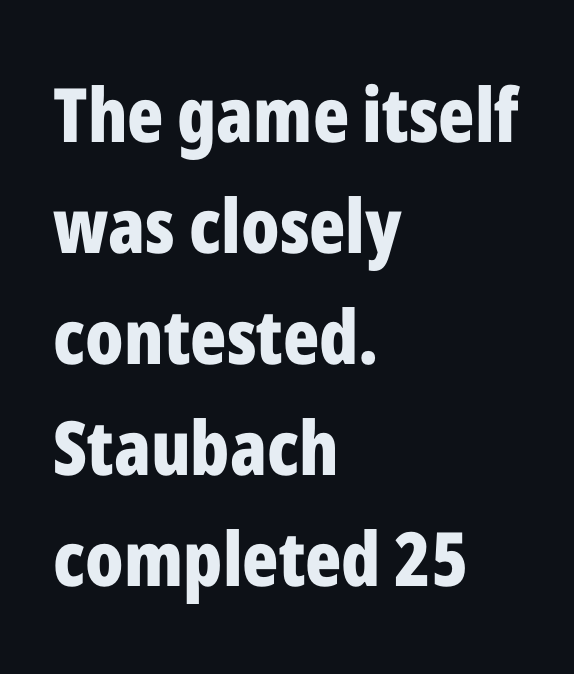
A clean baseline with only descenders dipping below it. These lines were composed using upright roman letters. The designer left line spacing at the default. Note the varied advance widths — an 'i' is clearly narrower than an 'm'. The line texture is even and compact thanks to regular tracking. The glyphs in this specimen are sans serif.
